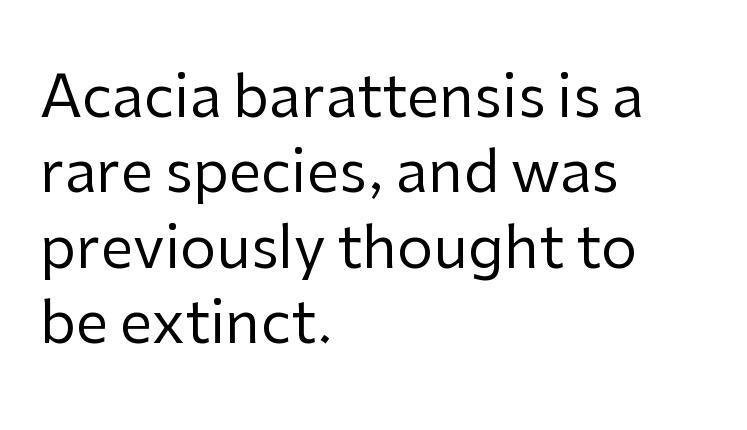
Q: Is the text bold? A: No.
Q: Is the text italic (slanted)? A: No, it is upright.
Q: Is the typeface a serif or a sans-serif typeface? A: Sans-serif.
Q: Is the text underlined? A: No.
Q: How is the paragraph aligned? A: Left-aligned.
Q: Is the spacing between letters normal or unusually wide? A: Normal.
Q: Is the spacing between lines tight, normal or loose? A: Normal.
Q: Width (condensed, normal, or wide)? A: Normal.
Q: Stroke contrast? A: Low.
Q: x-height? A: Medium.
Q: Monospaced? A: No.
